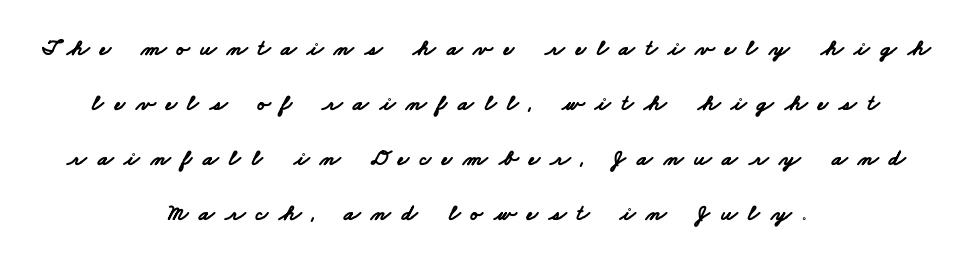
{"bold": "yes", "underline": "no", "align": "center", "line_spacing": "loose", "line_spacing_ratio": 2.39, "letter_spacing": "wide", "letter_spacing_em": 0.47, "glyph_px": 23}
